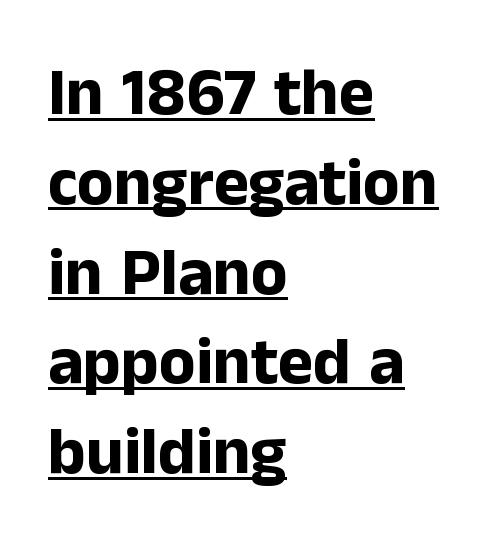
Q: Is the text bold? A: Yes.
Q: Is the text italic (slanted)? A: No, it is upright.
Q: Is the typeface a serif or a sans-serif typeface? A: Sans-serif.
Q: Is the text underlined? A: Yes.
Q: How is the paragraph aligned? A: Left-aligned.
Q: Is the spacing between letters normal or unusually wide? A: Normal.
Q: Is the spacing between lines tight, normal or loose? A: Normal.
Q: Width (condensed, normal, or wide)? A: Normal.
Q: Stroke contrast? A: Low.
Q: x-height? A: Medium.
Q: Monospaced? A: No.
